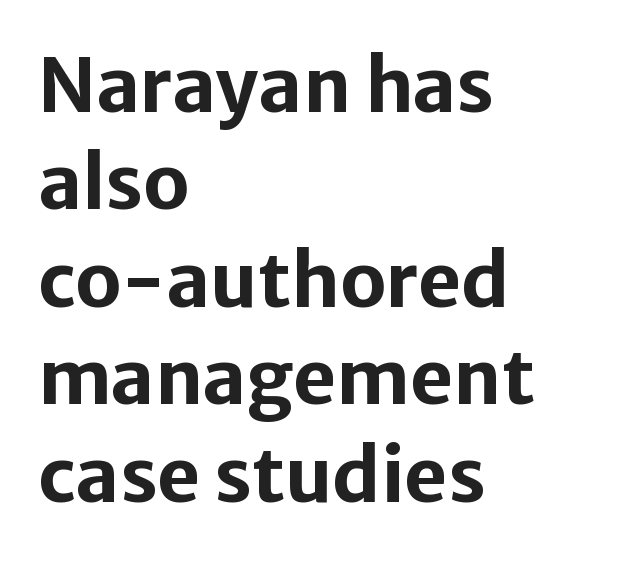
{"serif": "no", "italic": "no", "bold": "yes", "weight": "bold", "width": "normal", "stroke_contrast": "low", "x_height": "medium", "monospaced": "no", "underline": "no", "align": "left", "line_spacing": "normal", "line_spacing_ratio": 1.3, "letter_spacing": "normal", "letter_spacing_em": 0.0, "glyph_px": 75}
